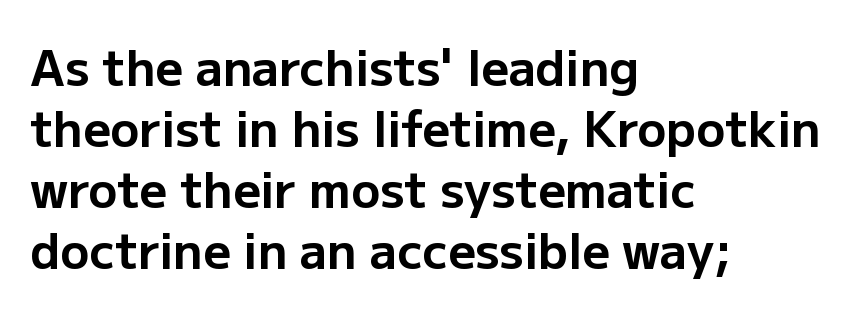
The image shows 48 px bold sans-serif type, upright; set left-aligned, normal line spacing (1.27x), normal letter spacing, not underlined; low stroke contrast and a medium x-height.
